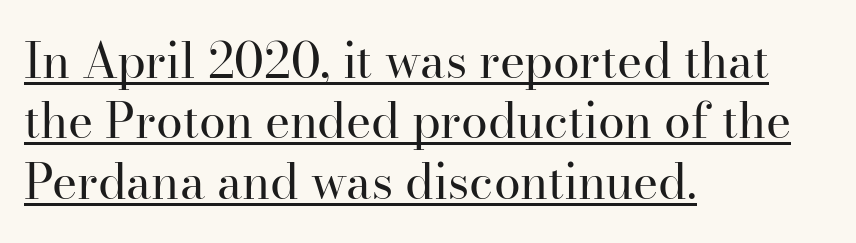
All the whitespace from short lines collects on the right. The passage shown is typed in a proportional face where columns would drift. A typesetter would label this face a serif. This reads as an unemphasized weight, regular at the heaviest. How would I describe the line gaps? Plain and ordinary. When letters stand straight like this, we call the style roman or upright.
